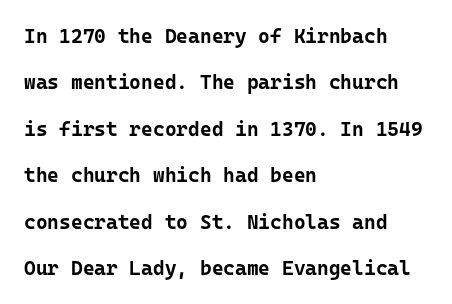
Q: Is the text bold? A: Yes.
Q: Is the text italic (slanted)? A: No, it is upright.
Q: Is the text underlined? A: No.
Q: How is the paragraph aligned? A: Left-aligned.
Q: Is the spacing between letters normal or unusually wide? A: Normal.
Q: Is the spacing between lines tight, normal or loose? A: Loose.
